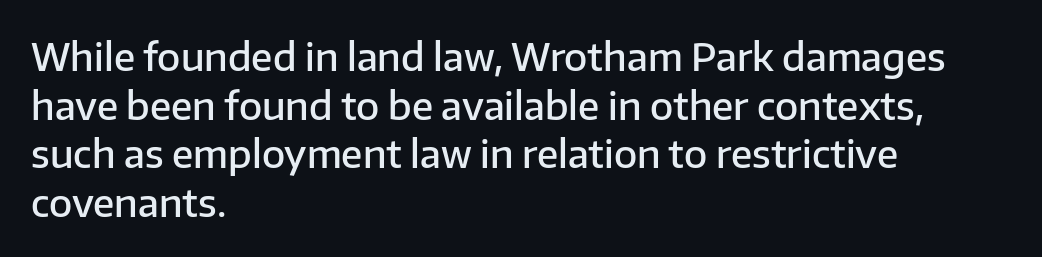
The image shows 38 px semibold sans-serif type, upright; set left-aligned, normal line spacing (1.28x), normal letter spacing, not underlined; low stroke contrast and a medium x-height.
